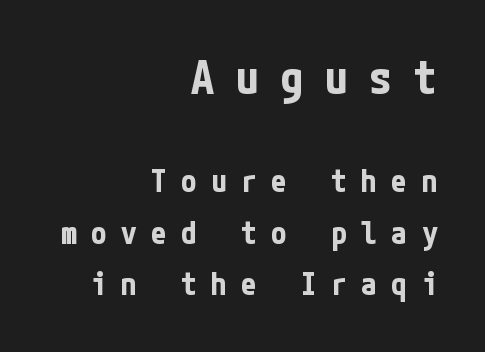
The image shows 46 px bold, condensed sans-serif type, upright; set right-aligned, normal line spacing (1.66x), unusually wide letter spacing (+0.47 em), not underlined; the first (top) block is 1.48x larger; low stroke contrast and a medium x-height.
